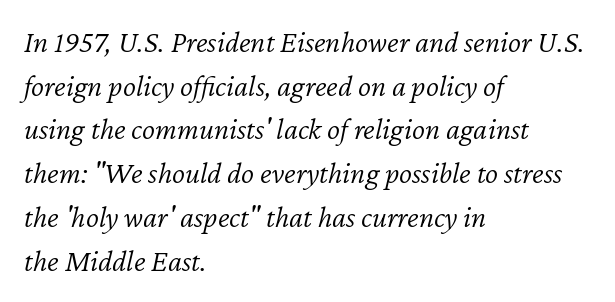
This sample has the flowing, uneven cadence of proportional lettering. Each word holds together tightly as a unit, with standard inter-letter gaps. Compared with a centered layout, this one pins lines to the left instead. Glance below the letters and you will spot only blank space.
